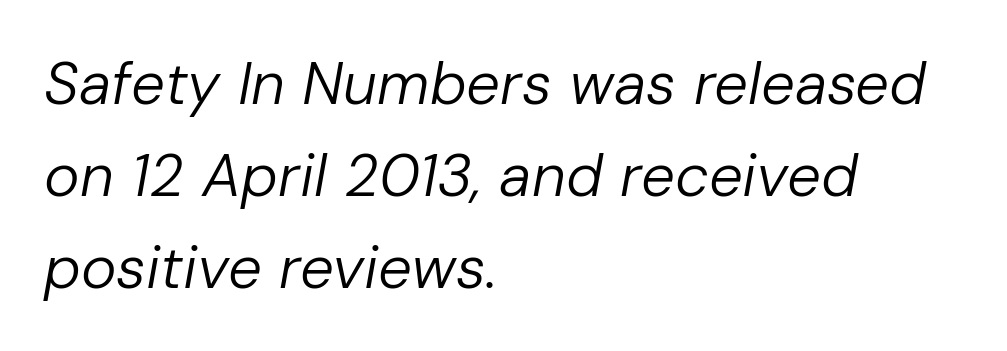
Leading matches the norm, producing a regular column. The passage shown is typed in a proportional face where columns would drift. The passage shown leans; its letterforms are oblique. Honestly, the letter spacing is just normal — you wouldn't notice it.
